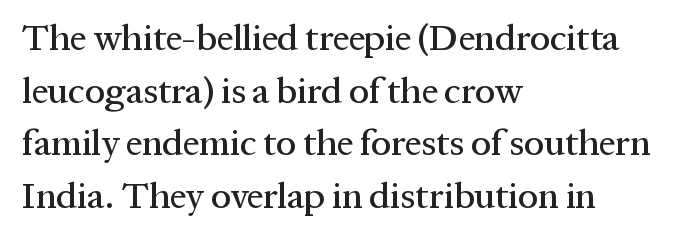
{"serif": "yes", "italic": "no", "width": "normal", "stroke_contrast": "medium", "x_height": "medium", "monospaced": "no", "underline": "no", "align": "left", "line_spacing": "normal", "line_spacing_ratio": 1.46, "letter_spacing": "normal", "letter_spacing_em": 0.0, "glyph_px": 36}
